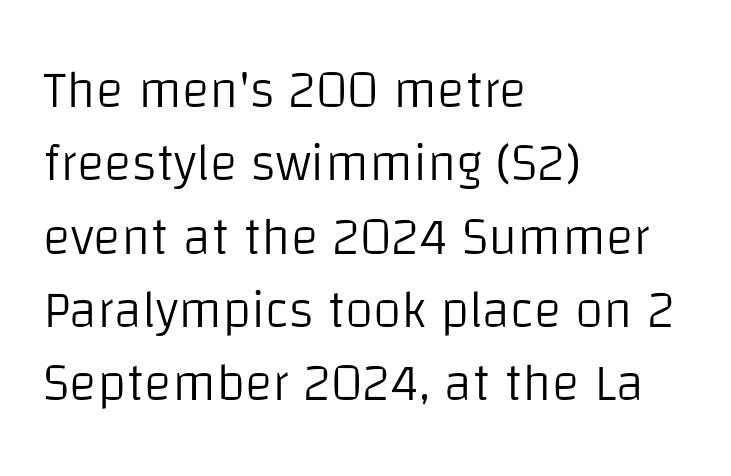
The image shows 52 px light sans-serif type, upright; set left-aligned, normal line spacing (1.41x), normal letter spacing, not underlined; low stroke contrast and a large x-height.
